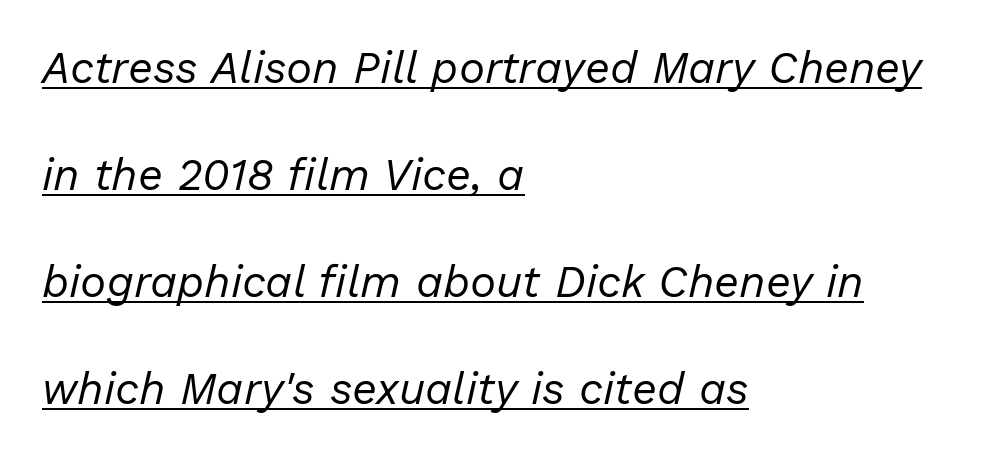
Q: Is the text bold? A: No.
Q: Is the text italic (slanted)? A: Yes, it leans right by about 13 degrees.
Q: Is the text underlined? A: Yes.
Q: How is the paragraph aligned? A: Left-aligned.
Q: Is the spacing between letters normal or unusually wide? A: Normal.
Q: Is the spacing between lines tight, normal or loose? A: Loose.
Q: Width (condensed, normal, or wide)? A: Normal.
Q: Stroke contrast? A: Low.
Q: x-height? A: Medium.
Q: Monospaced? A: No.
